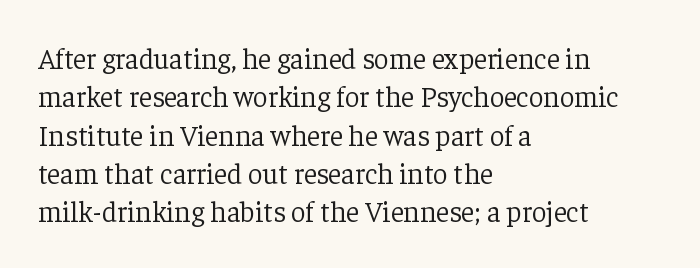
The image shows 29 px light serif type, upright; set left-aligned, normal line spacing (1.32x), normal letter spacing, not underlined; low stroke contrast and a medium x-height.
